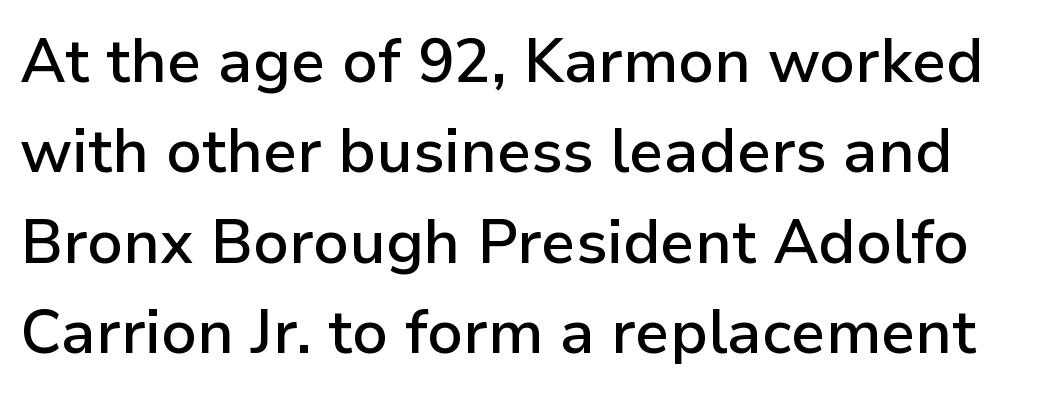
Q: Is the text bold? A: Semi-bold.
Q: Is the text italic (slanted)? A: No, it is upright.
Q: Is the typeface a serif or a sans-serif typeface? A: Sans-serif.
Q: Is the text underlined? A: No.
Q: Is the spacing between letters normal or unusually wide? A: Normal.
Q: Is the spacing between lines tight, normal or loose? A: Normal.
Q: Width (condensed, normal, or wide)? A: Normal.
Q: Stroke contrast? A: Low.
Q: x-height? A: Medium.
Q: Monospaced? A: No.
